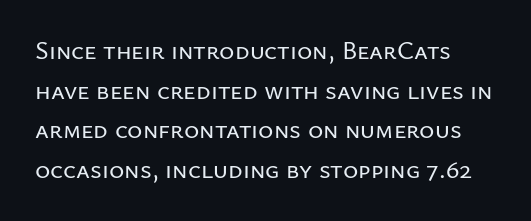
In terms of letterspacing, this is plain default setting. Regular leading. Lines of text with bare space underneath. Vertical strokes here are truly vertical.
